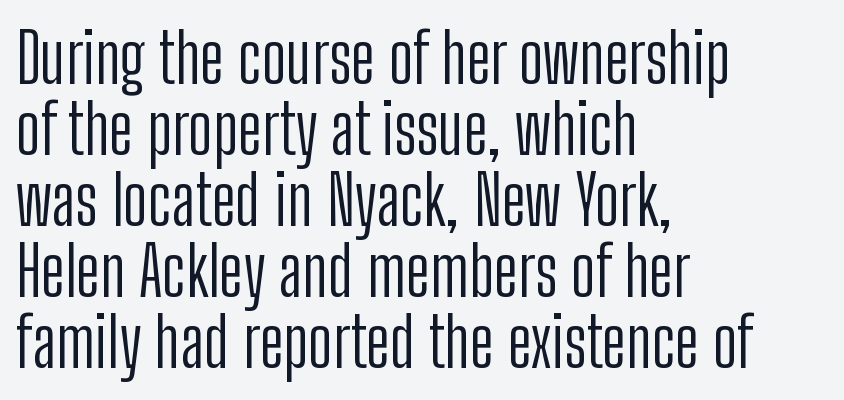
Q: Is the text bold? A: No.
Q: Is the text italic (slanted)? A: No, it is upright.
Q: Is the typeface a serif or a sans-serif typeface? A: Sans-serif.
Q: Is the text underlined? A: No.
Q: How is the paragraph aligned? A: Left-aligned.
Q: Is the spacing between letters normal or unusually wide? A: Normal.
Q: Is the spacing between lines tight, normal or loose? A: Tight.
Q: Width (condensed, normal, or wide)? A: Condensed.
Q: Stroke contrast? A: Low.
Q: x-height? A: Medium.
Q: Monospaced? A: No.
